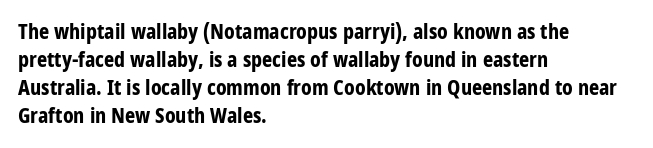
Q: Is the text bold? A: Yes.
Q: Is the text italic (slanted)? A: No, it is upright.
Q: Is the text underlined? A: No.
Q: How is the paragraph aligned? A: Left-aligned.
Q: Is the spacing between letters normal or unusually wide? A: Normal.
Q: Is the spacing between lines tight, normal or loose? A: Normal.
